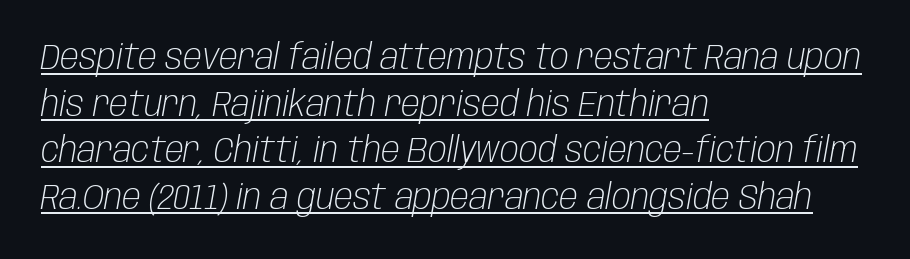
{"italic": "yes", "lean": "right", "slant_degrees": 10, "bold": "no", "weight": "light", "width": "condensed", "stroke_contrast": "low", "x_height": "large", "monospaced": "no", "underline": "yes", "align": "left", "line_spacing": "normal", "line_spacing_ratio": 1.33, "letter_spacing": "normal", "letter_spacing_em": 0.0, "glyph_px": 35}
